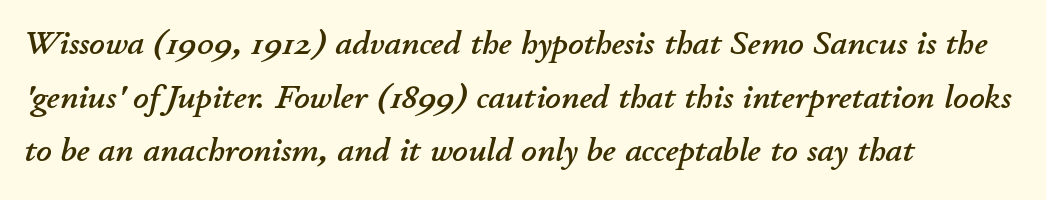
Q: Is the text italic (slanted)? A: Yes, it leans right by about 11 degrees.
Q: Is the text underlined? A: No.
Q: How is the paragraph aligned? A: Left-aligned.
Q: Is the spacing between letters normal or unusually wide? A: Normal.
Q: Is the spacing between lines tight, normal or loose? A: Normal.
Q: Width (condensed, normal, or wide)? A: Normal.
Q: Stroke contrast? A: Low.
Q: x-height? A: Small.
Q: Monospaced? A: No.
